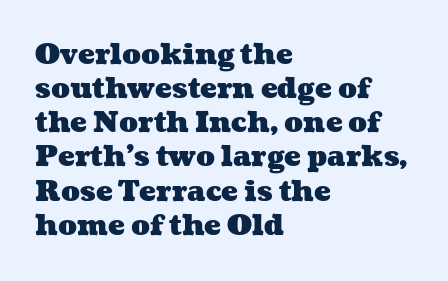
{"bold": "yes", "weight": "heavy", "width": "wide", "stroke_contrast": "medium", "x_height": "medium", "monospaced": "no", "underline": "no", "align": "left", "line_spacing_ratio": 1.22, "letter_spacing": "normal", "letter_spacing_em": 0.0, "glyph_px": 28}
